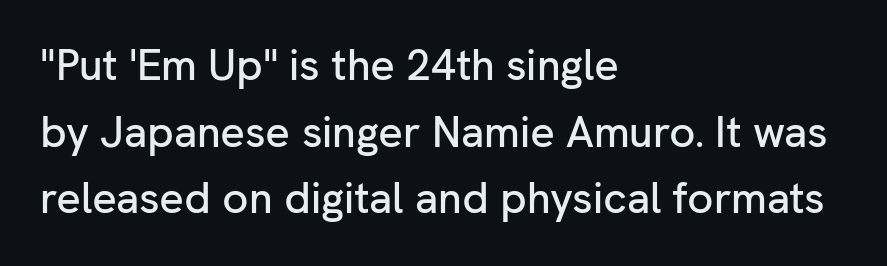
Character widths vary here, with narrow letters taking less room than wide ones. Clear beneath every line of the passage. Posture: straight, roman, zero tilt. Each line starts at the same left margin while the right side varies. Nothing unusual about the tracking: characters are spaced as the font intends.
